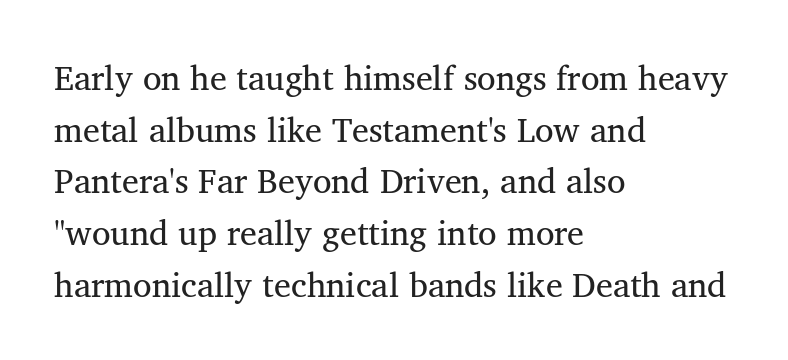
{"serif": "yes", "bold": "no", "weight": "regular", "width": "normal", "stroke_contrast": "medium", "x_height": "medium", "monospaced": "no", "underline": "no", "align": "left", "line_spacing": "normal", "line_spacing_ratio": 1.52, "letter_spacing": "normal", "letter_spacing_em": 0.0, "glyph_px": 34}
